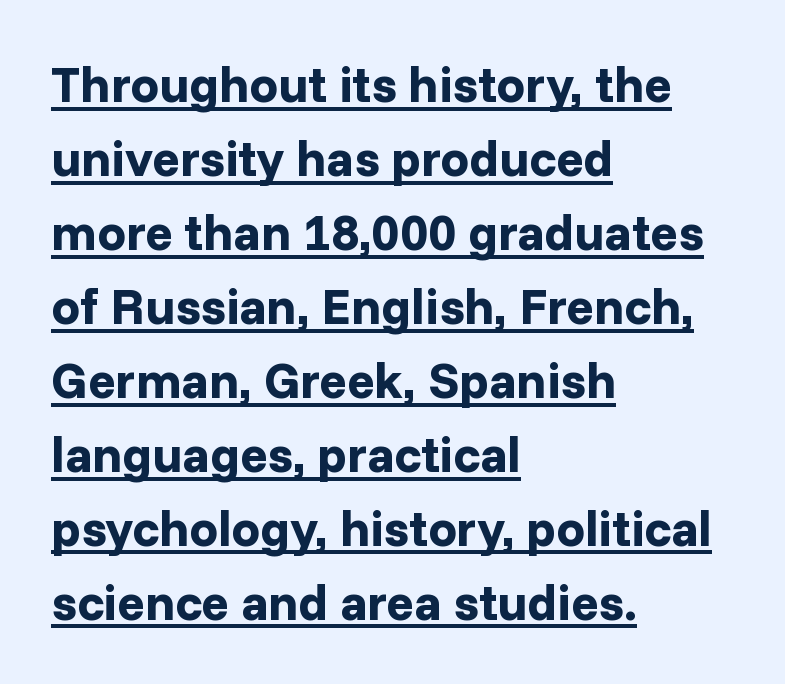
Emphasis is given by a line drawn under the lettering. Character widths vary here, with narrow letters taking less room than wide ones. Letterform terminals end flat and unadorned throughout the passage. As a designer I'd log this as weight 700, bold. Left-aligned paragraph, ragged on the right.
